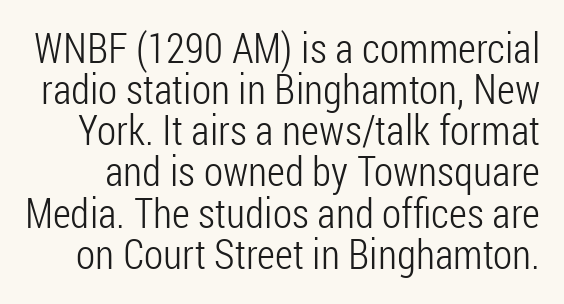
Q: Is the text bold? A: No.
Q: Is the text italic (slanted)? A: No, it is upright.
Q: Is the typeface a serif or a sans-serif typeface? A: Sans-serif.
Q: Is the text underlined? A: No.
Q: Is the spacing between letters normal or unusually wide? A: Normal.
Q: Is the spacing between lines tight, normal or loose? A: Tight.
Q: Width (condensed, normal, or wide)? A: Condensed.
Q: Stroke contrast? A: Low.
Q: x-height? A: Medium.
Q: Monospaced? A: No.
